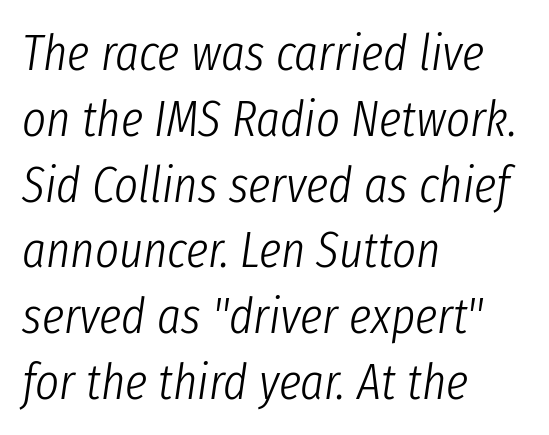
Q: Is the text bold? A: No.
Q: Is the text italic (slanted)? A: Yes, it leans right by about 8 degrees.
Q: Is the text underlined? A: No.
Q: How is the paragraph aligned? A: Left-aligned.
Q: Is the spacing between letters normal or unusually wide? A: Normal.
Q: Is the spacing between lines tight, normal or loose? A: Normal.
Q: Width (condensed, normal, or wide)? A: Condensed.
Q: Stroke contrast? A: Low.
Q: x-height? A: Medium.
Q: Monospaced? A: No.
